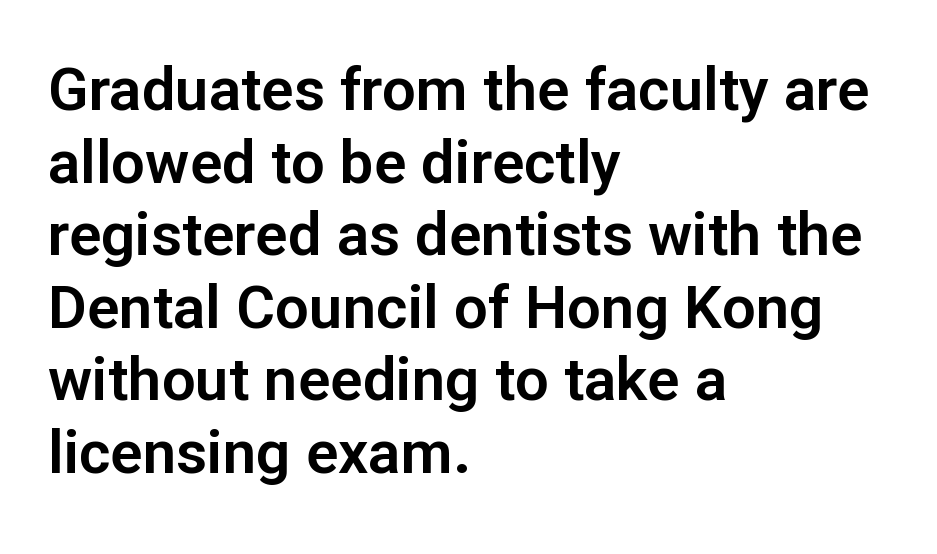
{"serif": "no", "italic": "no", "width": "normal", "stroke_contrast": "low", "x_height": "medium", "monospaced": "no", "underline": "no", "align": "left", "line_spacing_ratio": 1.21, "letter_spacing": "normal", "letter_spacing_em": 0.0, "glyph_px": 60}
